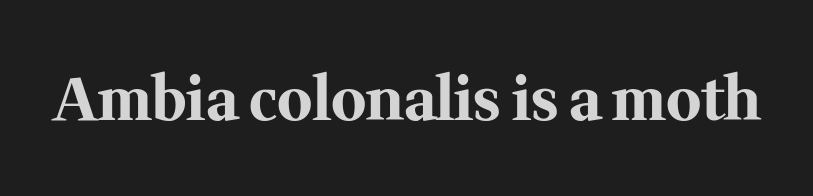
The image shows 59 px bold serif type, upright; set normal letter spacing, not underlined; medium stroke contrast and a medium x-height.
